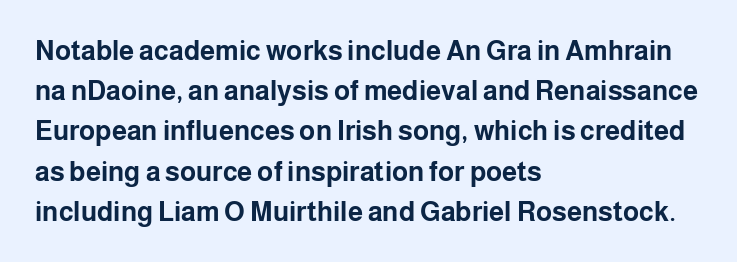
The rag falls on the right side of this text block. The axis of the letterforms is exactly vertical. Descender tails drop into unmarked territory. Inter-character spacing is left at the font's built-in metrics. Heavy, bold letterforms.
